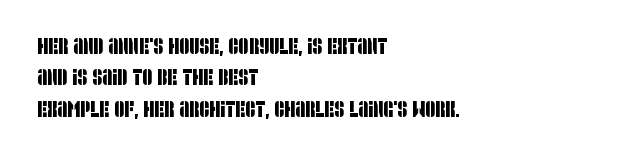
{"underline": "no", "align": "left", "line_spacing": "normal", "line_spacing_ratio": 1.43, "letter_spacing": "normal", "letter_spacing_em": 0.0, "glyph_px": 22}
